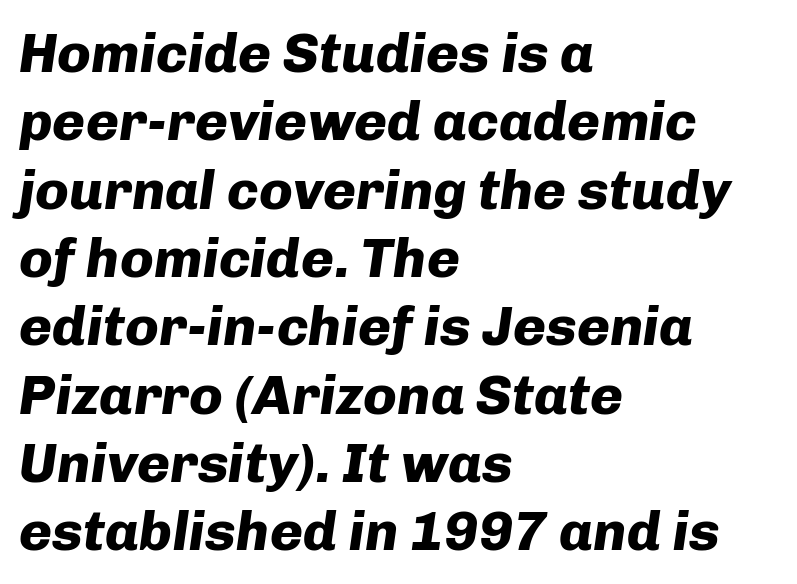
The image shows 56 px heavy type, italic (leaning right); set left-aligned, line spacing 1.22x, normal letter spacing, not underlined; low stroke contrast and a medium x-height.
